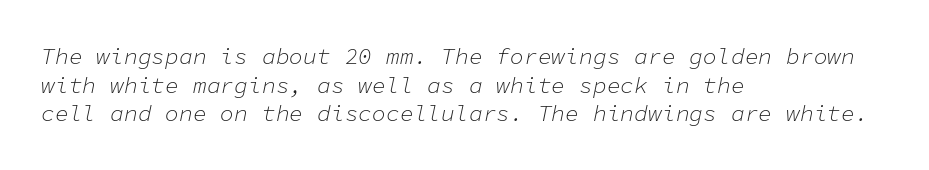
The image shows 23 px text type, italic (leaning right); set left-aligned, normal line spacing (1.25x), normal letter spacing, not underlined.
